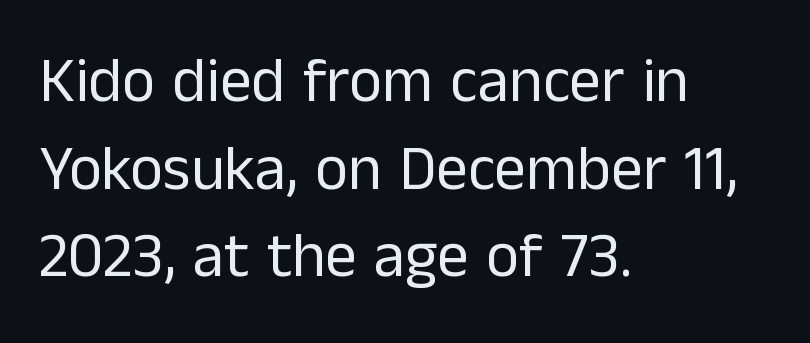
Does the leading feel generous? No, just average. Descenders hang freely into open space. The typography opts for an upright posture over an oblique one. One-word summary of the alignment: left. Character widths vary here, with narrow letters taking less room than wide ones. Words appear dense and cohesive because spacing is normal.
